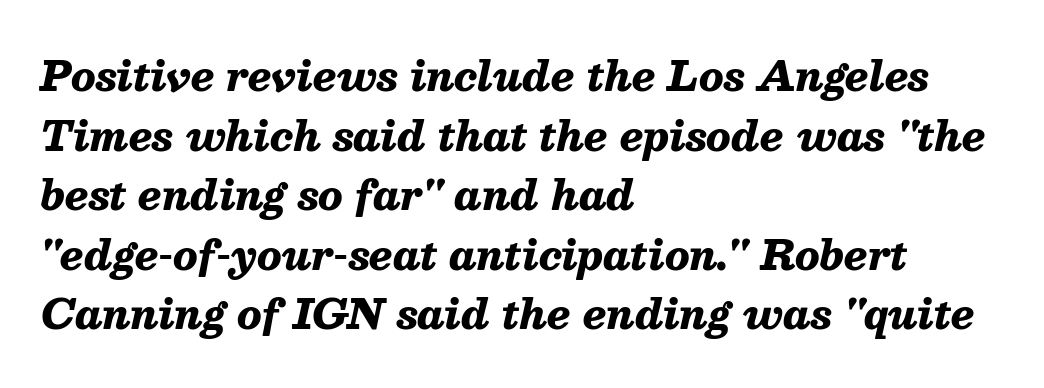
These lines sit exactly where default settings would place them. This is oblique type, the kind used for emphasis or titles. Compared with typical body copy, the letter spacing here is the same. The letters advance in unequal steps, a hallmark of proportional type. As a designer I'd log this as weight 700, bold.
